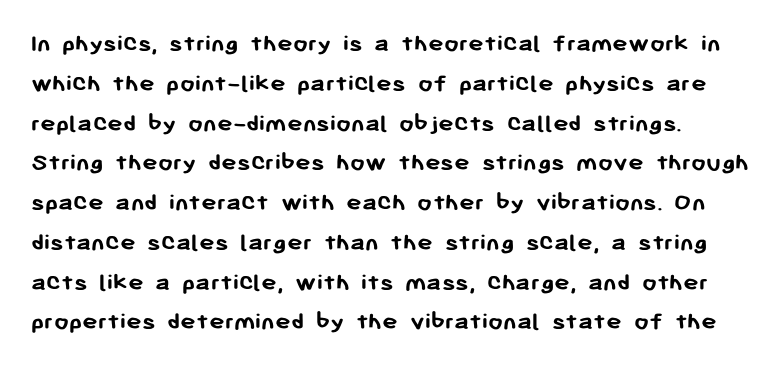
{"italic": "no", "bold": "yes", "underline": "no", "line_spacing": "normal", "line_spacing_ratio": 1.53, "letter_spacing": "normal", "letter_spacing_em": 0.0, "glyph_px": 26}
